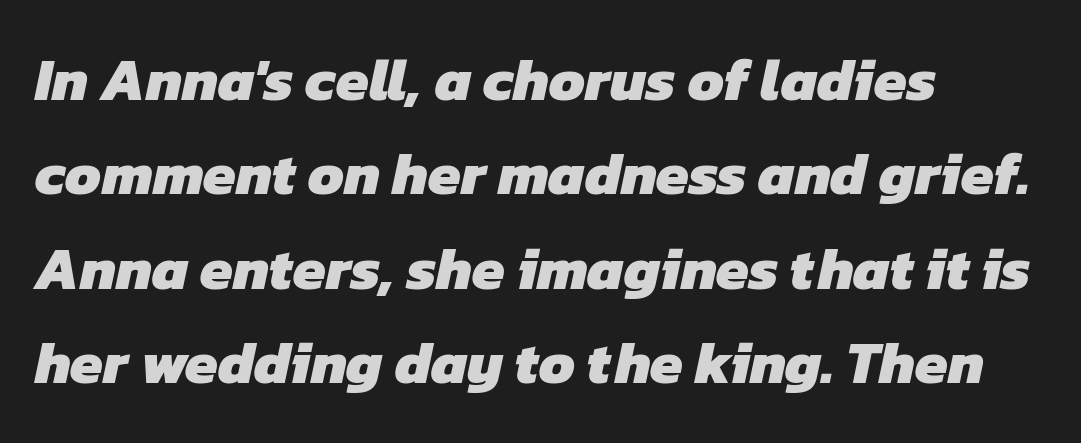
The image shows 59 px heavy sans-serif type; set left-aligned, normal line spacing (1.6x), normal letter spacing, not underlined; low stroke contrast and a medium x-height.
